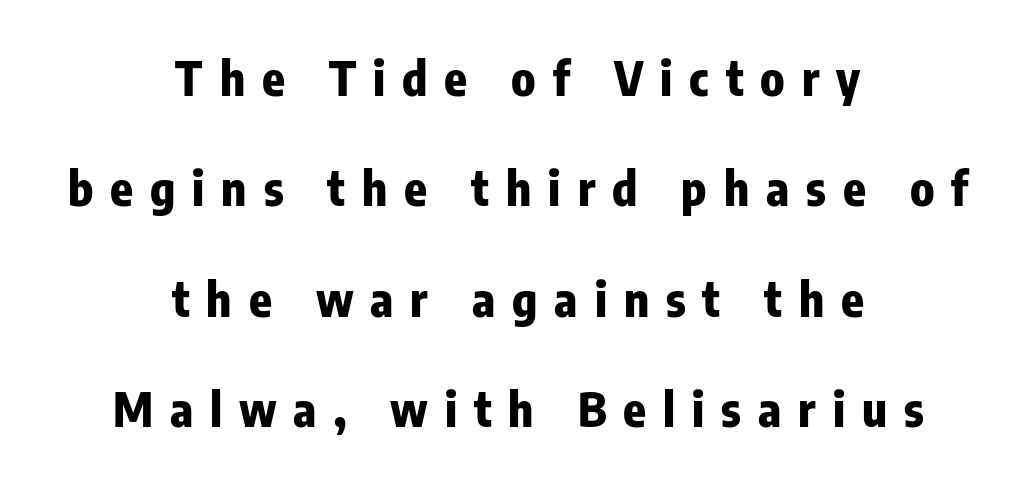
{"serif": "no", "italic": "no", "bold": "yes", "weight": "heavy", "width": "condensed", "stroke_contrast": "low", "x_height": "medium", "monospaced": "no", "underline": "no", "align": "center", "line_spacing": "loose", "line_spacing_ratio": 2.35, "letter_spacing": "wide", "letter_spacing_em": 0.36, "glyph_px": 47}
